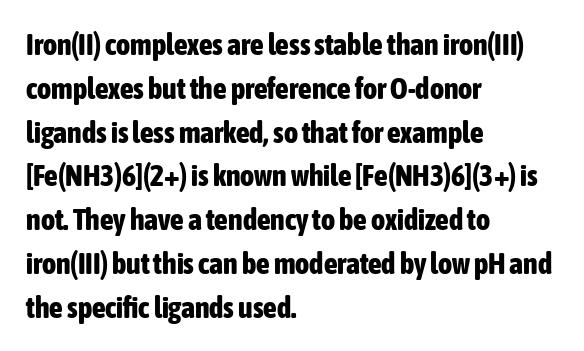
{"serif": "no", "italic": "no", "bold": "yes", "weight": "bold", "width": "condensed", "stroke_contrast": "low", "x_height": "medium", "monospaced": "no", "underline": "no", "align": "left", "line_spacing": "normal", "line_spacing_ratio": 1.46, "letter_spacing": "normal", "letter_spacing_em": 0.0, "glyph_px": 30}
